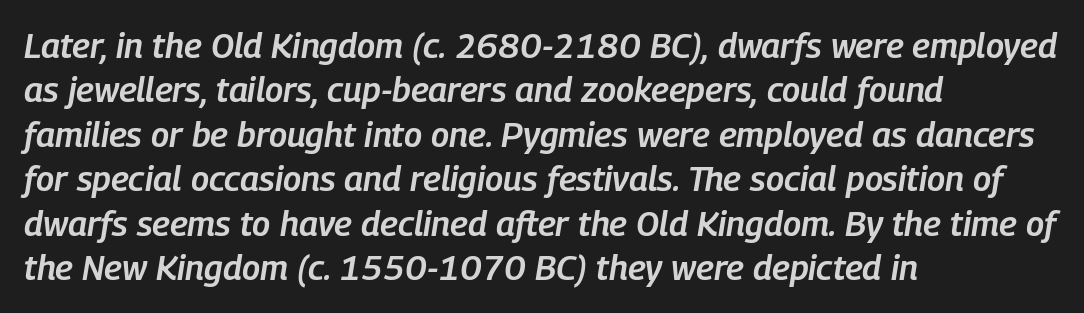
The image shows 35 px semibold, condensed type, italic (leaning right); set left-aligned, normal line spacing (1.27x), normal letter spacing, not underlined; low stroke contrast and a medium x-height.
